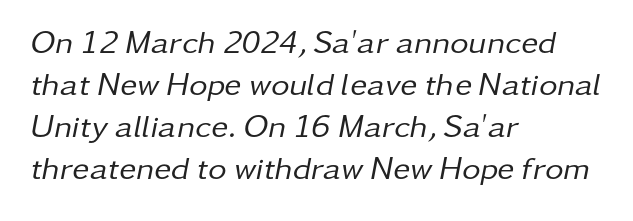
The image shows 32 px regular-weight type, italic (leaning right); set left-aligned, normal line spacing (1.31x), normal letter spacing, not underlined; low stroke contrast and a medium x-height.
